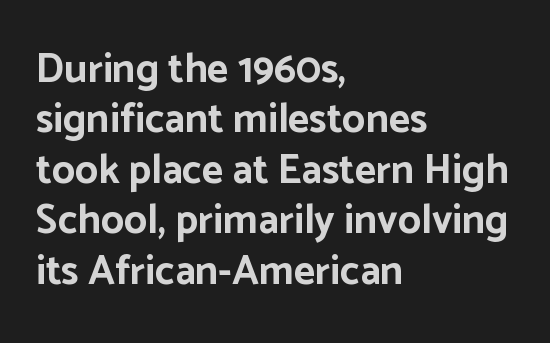
Q: Is the text bold? A: Yes.
Q: Is the text italic (slanted)? A: No, it is upright.
Q: Is the typeface a serif or a sans-serif typeface? A: Sans-serif.
Q: Is the text underlined? A: No.
Q: How is the paragraph aligned? A: Left-aligned.
Q: Is the spacing between letters normal or unusually wide? A: Normal.
Q: Width (condensed, normal, or wide)? A: Normal.
Q: Stroke contrast? A: Low.
Q: x-height? A: Medium.
Q: Monospaced? A: No.
